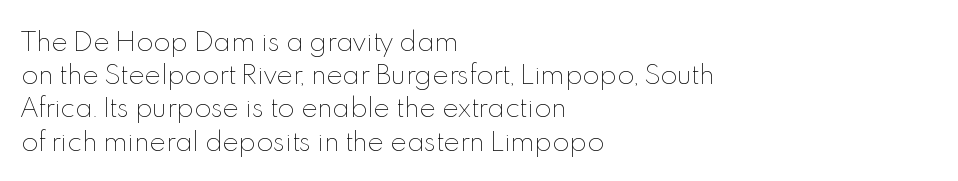
The image shows 25 px text type, upright; set left-aligned, normal line spacing (1.33x), normal letter spacing, not underlined.
